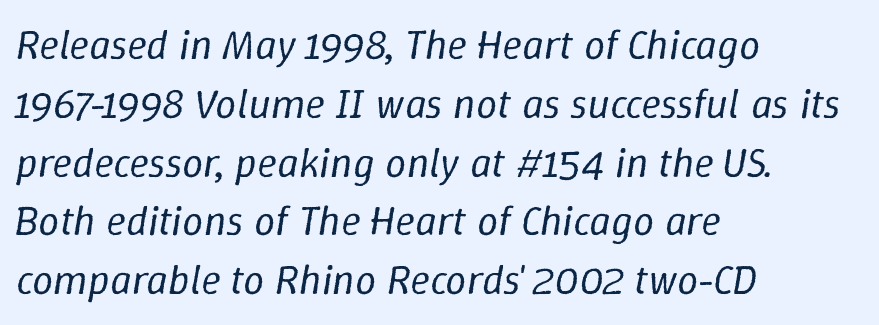
You could call the tracking neutral — neither tight nor loose. Tall strokes in this sample are angled rather than plumb. Regarding leading, the lines here are spaced in the standard way. Type without underlining. Weight: not bold — regular or lighter.
